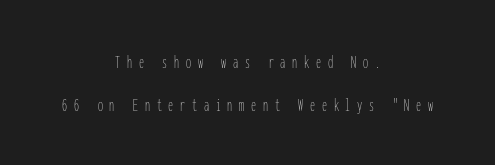
Q: Is the text bold? A: No.
Q: Is the text italic (slanted)? A: No, it is upright.
Q: Is the text underlined? A: No.
Q: How is the paragraph aligned? A: Centered.
Q: Is the spacing between letters normal or unusually wide? A: Unusually wide.
Q: Is the spacing between lines tight, normal or loose? A: Loose.
